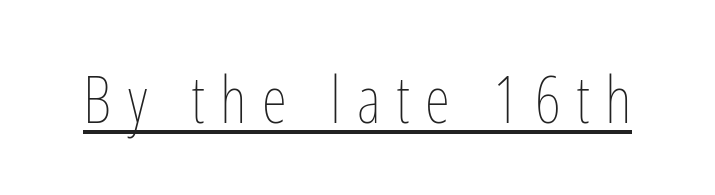
The image shows 65 px thin, condensed type, upright; set unusually wide letter spacing (+0.24 em), underlined; low stroke contrast and a medium x-height.
